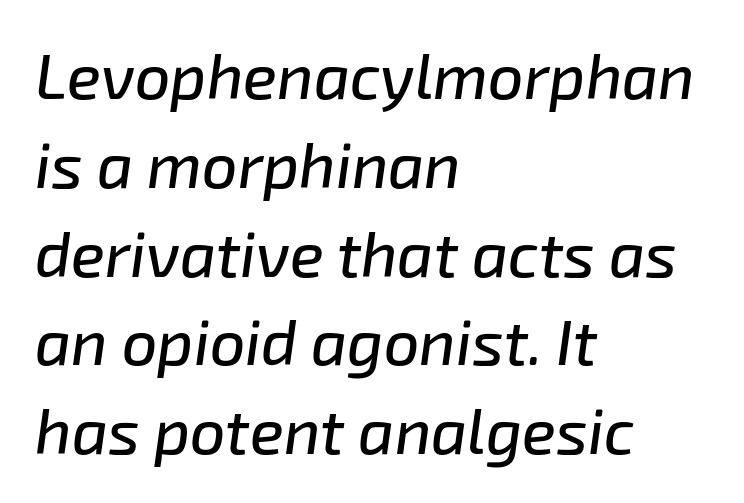
{"italic": "yes", "lean": "right", "slant_degrees": 8, "width": "normal", "stroke_contrast": "low", "x_height": "medium", "monospaced": "no", "underline": "no", "align": "left", "line_spacing": "normal", "line_spacing_ratio": 1.41, "letter_spacing": "normal", "letter_spacing_em": 0.0, "glyph_px": 63}
